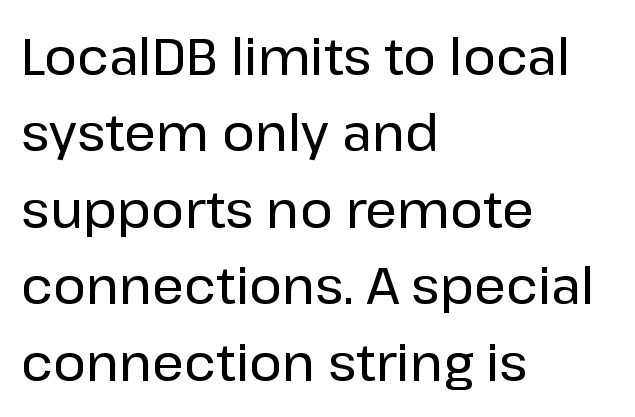
Leading: standard. Reading down the block, your eye returns to a fixed left position each line. Does extra space separate the letters? No, they use regular spacing. The font family rendered here belongs to the sans-serif group.
